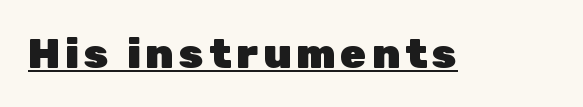
{"serif": "no", "italic": "no", "bold": "yes", "weight": "heavy", "width": "normal", "stroke_contrast": "low", "x_height": "medium", "monospaced": "no", "underline": "yes", "glyph_px": 42}
